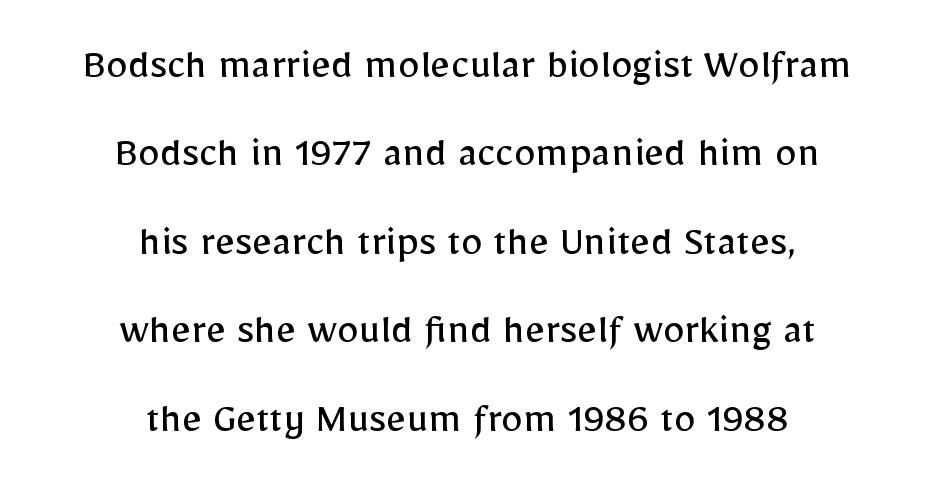
The image shows 44 px regular-weight sans-serif type, upright; set centered, loose line spacing (2.01x), normal letter spacing, not underlined; low stroke contrast and a medium x-height.
